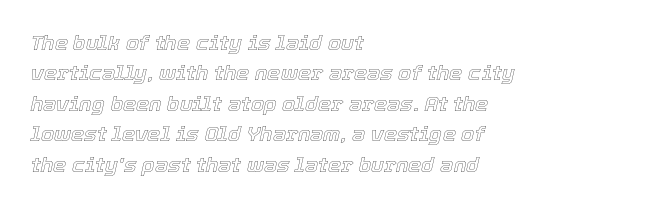
The image shows 21 px text type, italic (leaning right); set left-aligned, normal line spacing (1.45x), normal letter spacing, not underlined.
